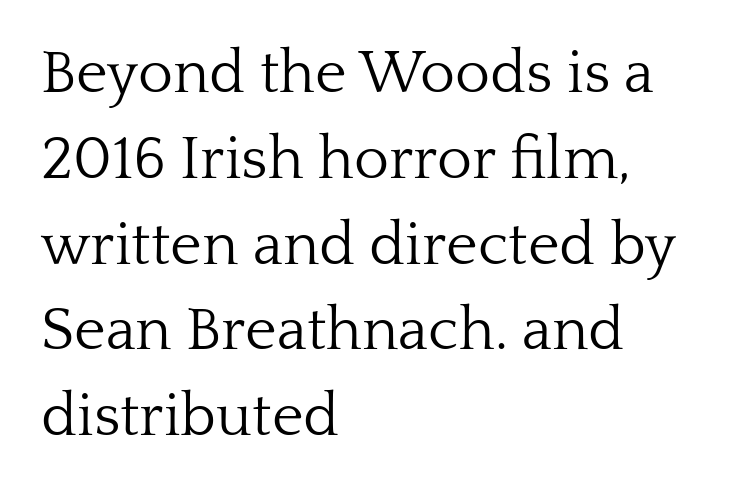
The characters are drawn with everyday or finer stroke widths. Spacing verdict: proportional, widths tailored to each character. Summary of vertical rhythm: regular, with standard interline spacing. This is serif lettering, the kind often seen in printed books. These lines keep a tight, regular rhythm from letter to letter. Check under the words: just untouched page.
